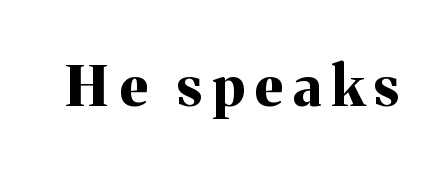
Q: Is the text bold? A: Yes.
Q: Is the text italic (slanted)? A: No, it is upright.
Q: Is the typeface a serif or a sans-serif typeface? A: Serif.
Q: Is the text underlined? A: No.
Q: Width (condensed, normal, or wide)? A: Normal.
Q: Stroke contrast? A: Medium.
Q: x-height? A: Medium.
Q: Monospaced? A: No.
